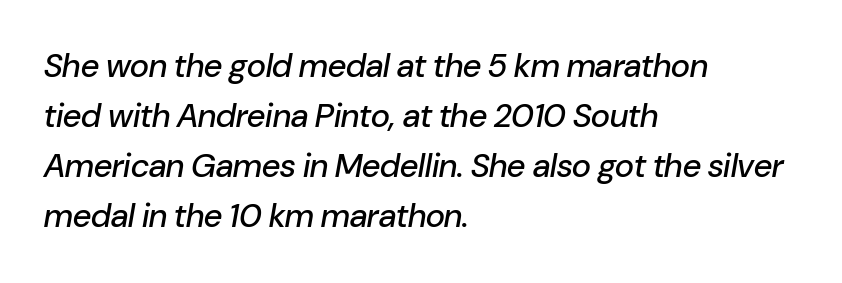
Teacher's note: observe the even left margin — that is flush-left alignment. The typography opts for an oblique posture over an upright one. Words float on clear page, feet unadorned. Caption: standard tracking, unaltered.
